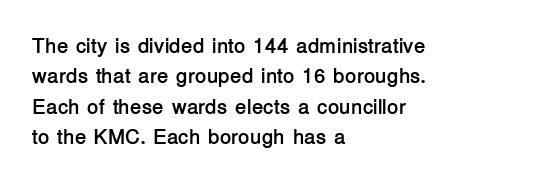
Notice how the stems are strictly vertical — no italics here. These words are printed bold, with thick strokes throughout. Leading: standard. You could call the tracking neutral — neither tight nor loose. The rendering anchors every line to the left-hand side. The words here are not underlined.
